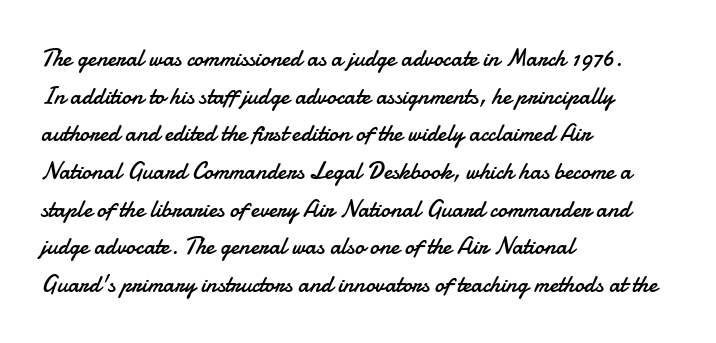
The image shows 24 px text type; set left-aligned, normal line spacing (1.57x), normal letter spacing, not underlined.
